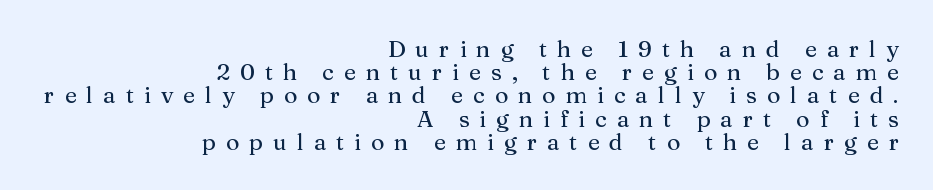
Q: Is the text italic (slanted)? A: No, it is upright.
Q: Is the text underlined? A: No.
Q: How is the paragraph aligned? A: Right-aligned.
Q: Is the spacing between letters normal or unusually wide? A: Unusually wide.
Q: Is the spacing between lines tight, normal or loose? A: Tight.
